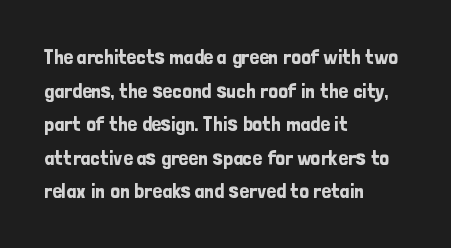
Q: Is the text italic (slanted)? A: No, it is upright.
Q: Is the text underlined? A: No.
Q: How is the paragraph aligned? A: Left-aligned.
Q: Is the spacing between letters normal or unusually wide? A: Normal.
Q: Is the spacing between lines tight, normal or loose? A: Normal.
